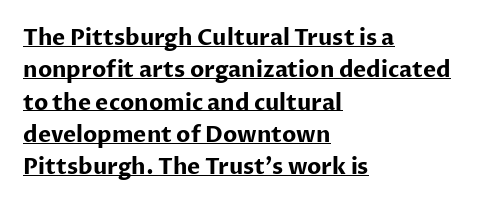
The font's upright variant was chosen for this text. The glyphs have the mass of a bold cut. Underlining? Definitely there. Observe the ordinary spacing: letters are neighbours, not strangers.
